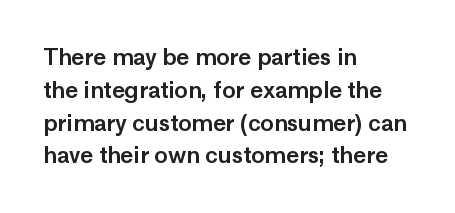
The specimen omits any rule beneath the text block's lines. Is the letter spacing exaggerated? No — it looks like the ordinary default. The typography opts for an upright posture over an oblique one. The rag falls on the right side of this text block. Baseline-to-baseline distance is the conventional proportion of letter height.
